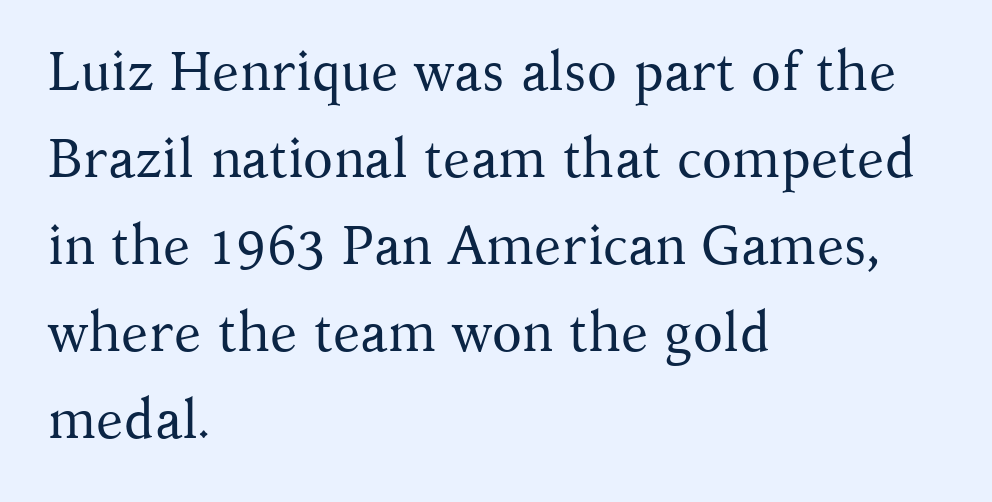
Q: Is the text bold? A: No.
Q: Is the text italic (slanted)? A: No, it is upright.
Q: Is the typeface a serif or a sans-serif typeface? A: Serif.
Q: Is the text underlined? A: No.
Q: How is the paragraph aligned? A: Left-aligned.
Q: Is the spacing between letters normal or unusually wide? A: Normal.
Q: Is the spacing between lines tight, normal or loose? A: Normal.
Q: Width (condensed, normal, or wide)? A: Normal.
Q: Stroke contrast? A: Medium.
Q: x-height? A: Medium.
Q: Monospaced? A: No.
